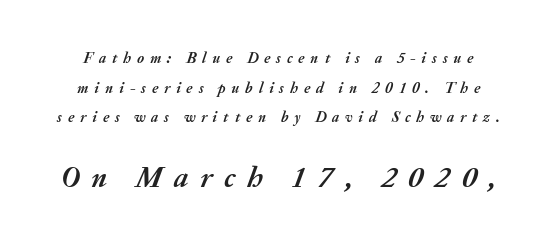
The image shows 30 px semibold type, italic (leaning right); set loose line spacing (1.98x), unusually wide letter spacing (+0.39 em), not underlined; the second (bottom) block is 2.0x larger; medium stroke contrast and a medium x-height.
